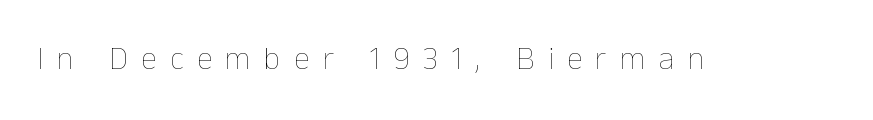
The image shows 32 px thin type, upright; set unusually wide letter spacing (+0.42 em), not underlined; low stroke contrast and a medium x-height.
